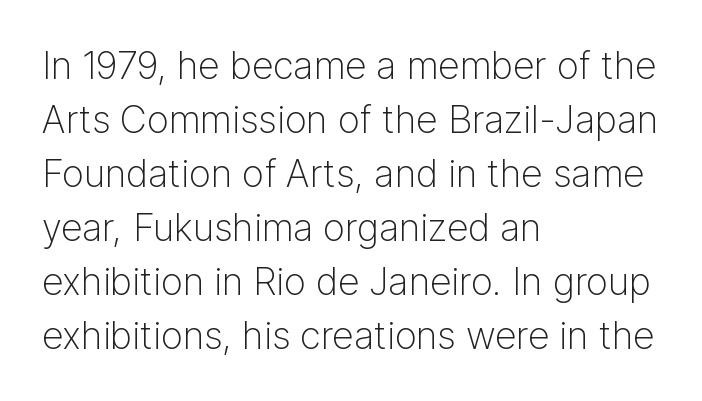
{"serif": "no", "italic": "no", "bold": "no", "weight": "light", "width": "normal", "stroke_contrast": "low", "x_height": "medium", "monospaced": "no", "underline": "no", "align": "left", "line_spacing": "normal", "line_spacing_ratio": 1.42, "letter_spacing": "normal", "letter_spacing_em": 0.0, "glyph_px": 38}
